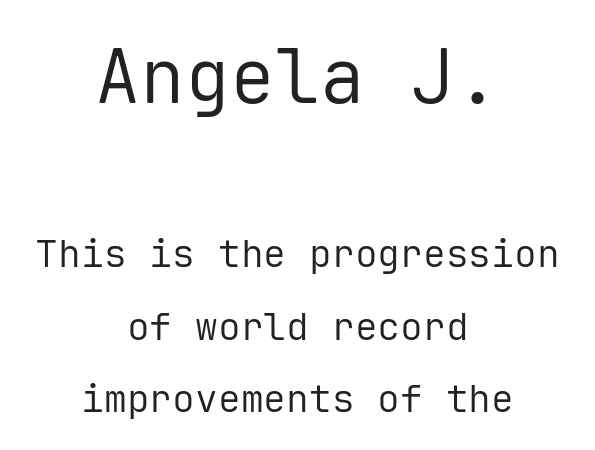
The image shows 75 px regular-weight sans-serif type, upright, monospaced; set centered, loose line spacing (1.9x), normal letter spacing, not underlined; the first (top) block is 1.97x larger; low stroke contrast and a medium x-height.
